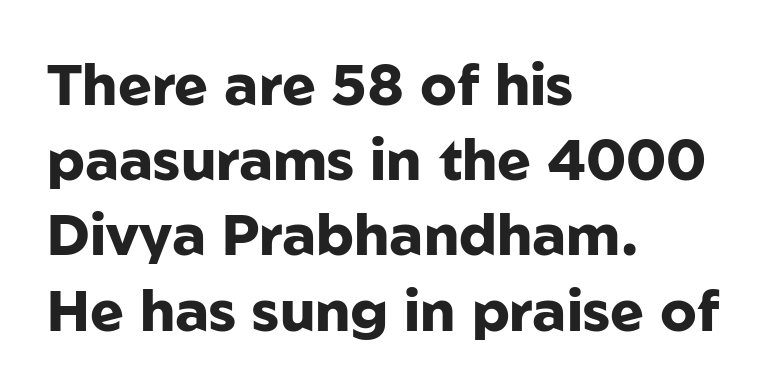
Q: Is the text bold? A: Yes.
Q: Is the text italic (slanted)? A: No, it is upright.
Q: Is the typeface a serif or a sans-serif typeface? A: Sans-serif.
Q: Is the text underlined? A: No.
Q: How is the paragraph aligned? A: Left-aligned.
Q: Is the spacing between letters normal or unusually wide? A: Normal.
Q: Is the spacing between lines tight, normal or loose? A: Normal.
Q: Width (condensed, normal, or wide)? A: Normal.
Q: Stroke contrast? A: Low.
Q: x-height? A: Medium.
Q: Monospaced? A: No.
